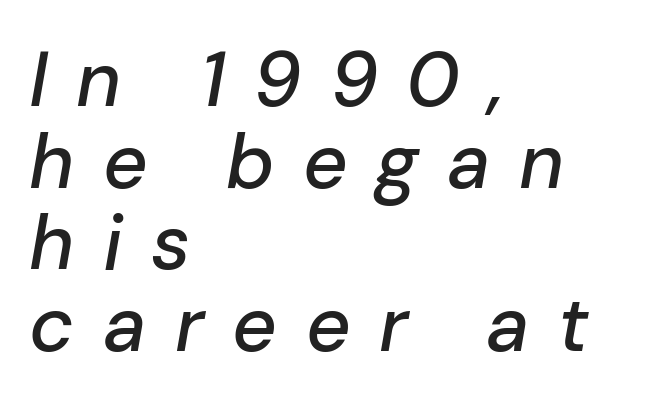
{"italic": "yes", "lean": "right", "slant_degrees": 10, "width": "normal", "stroke_contrast": "low", "x_height": "medium", "monospaced": "no", "underline": "no", "align": "left", "line_spacing": "tight", "line_spacing_ratio": 1.06, "letter_spacing": "wide", "letter_spacing_em": 0.37, "glyph_px": 77}
